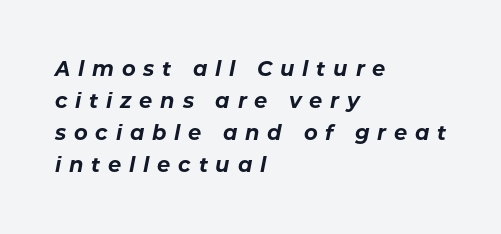
The image shows 21 px bold type, italic (leaning right); set left-aligned, normal line spacing (1.53x), unusually wide letter spacing (+0.37 em), not underlined.
